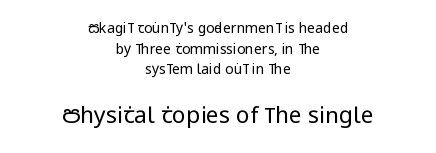
The image shows 23 px text type, upright; set centered, normal line spacing (1.48x), normal letter spacing, not underlined; the second (bottom) block is 1.64x larger.
